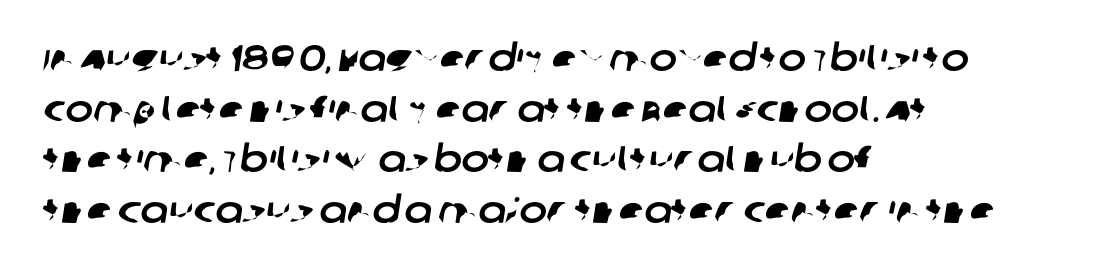
Q: Is the typeface a serif or a sans-serif typeface? A: Sans-serif.
Q: Is the text underlined? A: No.
Q: How is the paragraph aligned? A: Left-aligned.
Q: Is the spacing between letters normal or unusually wide? A: Normal.
Q: Is the spacing between lines tight, normal or loose? A: Normal.
Q: Width (condensed, normal, or wide)? A: Normal.
Q: Stroke contrast? A: Low.
Q: x-height? A: Large.
Q: Monospaced? A: No.
